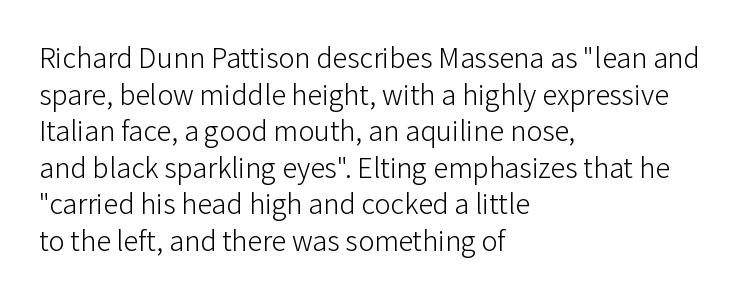
{"serif": "no", "italic": "no", "bold": "no", "weight": "light", "width": "normal", "stroke_contrast": "low", "x_height": "medium", "monospaced": "no", "underline": "no", "align": "left", "line_spacing_ratio": 1.22, "letter_spacing": "normal", "letter_spacing_em": 0.0, "glyph_px": 30}
